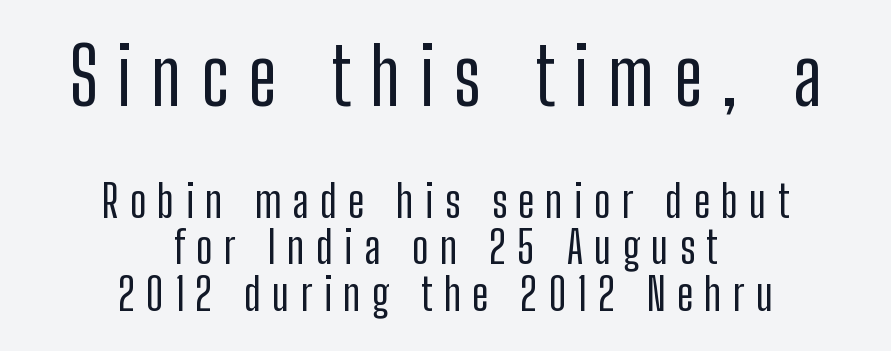
Both edges are ragged and mirror each other, which tells us the setting is centered. The passage shown is typed in a proportional face where columns would drift. Unlike a traditional serif, this face leaves its strokes unadorned. Tracking value appears strongly positive — letters spread wide. The font's upright variant was chosen for this text. The designer dialed line spacing down below the default.
